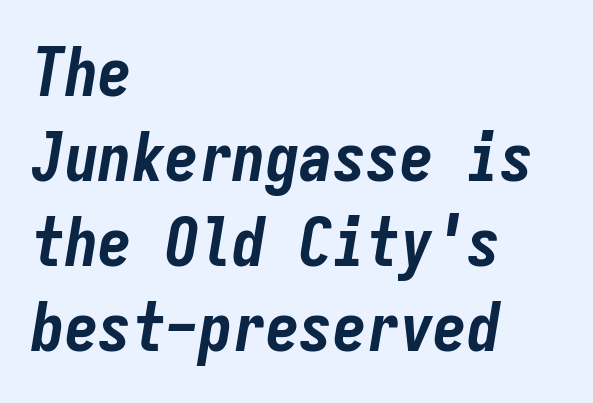
{"italic": "yes", "lean": "right", "slant_degrees": 9, "bold": "yes", "weight": "bold", "width": "condensed", "stroke_contrast": "low", "x_height": "medium", "monospaced": "yes", "underline": "no", "align": "left", "line_spacing": "normal", "line_spacing_ratio": 1.27, "letter_spacing": "normal", "letter_spacing_em": 0.0, "glyph_px": 67}
